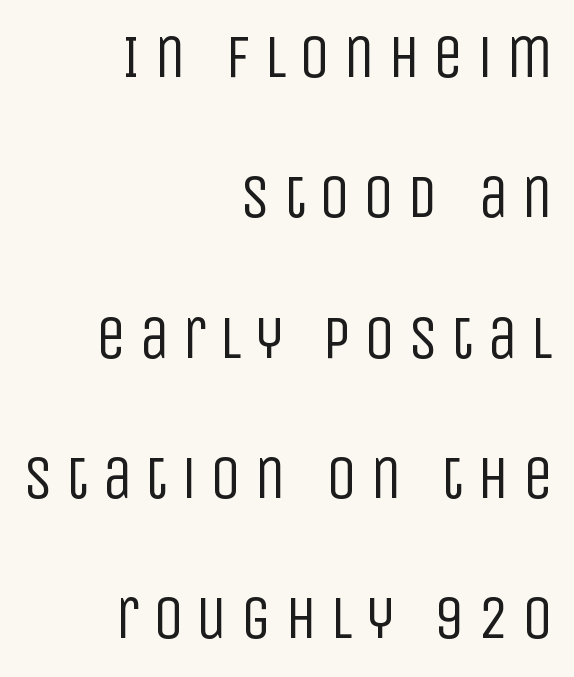
The image shows 61 px regular-weight, condensed sans-serif type, upright; set right-aligned, loose line spacing (2.3x), unusually wide letter spacing (+0.21 em), not underlined; low stroke contrast and a large x-height.
